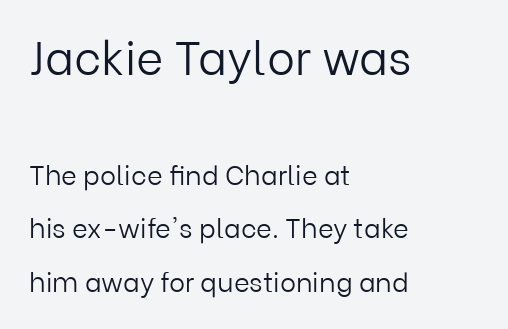
The cut favours lightness, reaching ordinary text weight at its darkest. Compared with typical body copy, the letter spacing here is the same. Large over small — that's the arrangement of the two blocks here. The rendering uses a large line-height, opening up the rows. Honestly, there is no underline to notice here at all. When letters stand straight like this, we call the style roman or upright.
